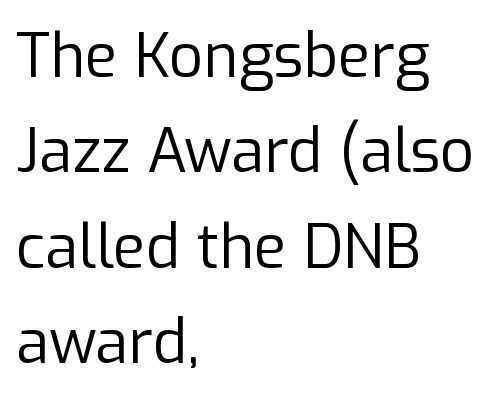
Q: Is the text bold? A: No.
Q: Is the text italic (slanted)? A: No, it is upright.
Q: Is the typeface a serif or a sans-serif typeface? A: Sans-serif.
Q: Is the text underlined? A: No.
Q: How is the paragraph aligned? A: Left-aligned.
Q: Is the spacing between letters normal or unusually wide? A: Normal.
Q: Is the spacing between lines tight, normal or loose? A: Normal.
Q: Width (condensed, normal, or wide)? A: Normal.
Q: Stroke contrast? A: Low.
Q: x-height? A: Medium.
Q: Monospaced? A: No.
